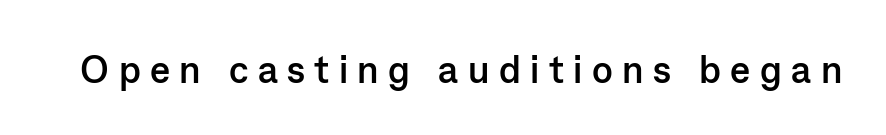
The image shows 38 px semibold sans-serif type, upright; set unusually wide letter spacing (+0.25 em), not underlined; low stroke contrast and a medium x-height.
